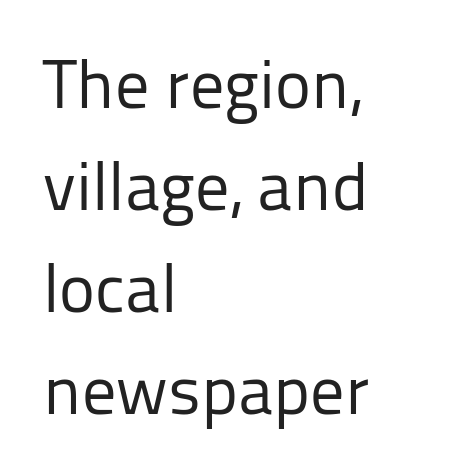
The image shows 68 px regular-weight sans-serif type, upright; set left-aligned, normal line spacing (1.5x), normal letter spacing, not underlined; low stroke contrast and a medium x-height.
